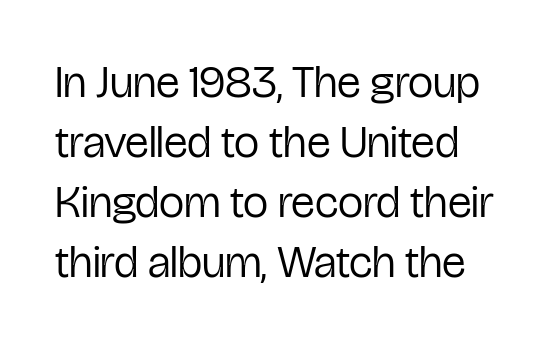
The image shows 45 px regular-weight, condensed sans-serif type, upright; set normal line spacing (1.33x), normal letter spacing, not underlined; low stroke contrast and a medium x-height.
